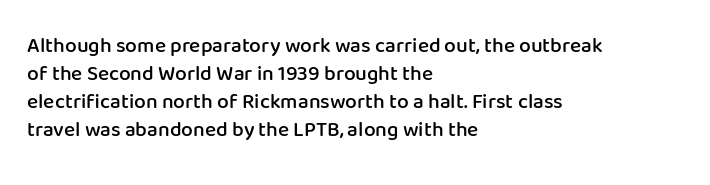
Q: Is the text bold? A: Semi-bold.
Q: Is the text italic (slanted)? A: No, it is upright.
Q: Is the text underlined? A: No.
Q: How is the paragraph aligned? A: Left-aligned.
Q: Is the spacing between letters normal or unusually wide? A: Normal.
Q: Is the spacing between lines tight, normal or loose? A: Normal.
